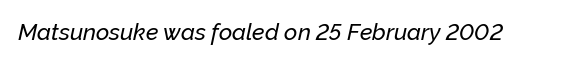
Honestly, there is no underline to notice here at all. What stands out about the letter spacing? Nothing — it is the standard amount. Compared with ordinary roman type, these characters are visibly tilted.
